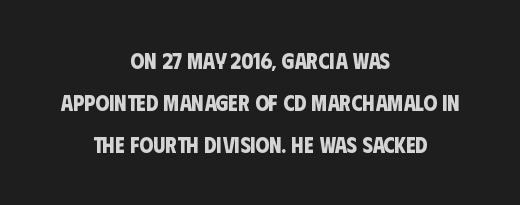
Q: Is the text bold? A: Yes.
Q: Is the text underlined? A: No.
Q: How is the paragraph aligned? A: Centered.
Q: Is the spacing between letters normal or unusually wide? A: Normal.
Q: Is the spacing between lines tight, normal or loose? A: Loose.
